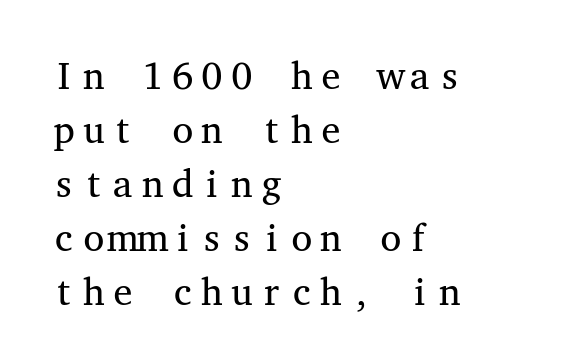
Does the copy run flush right? No — it runs flush left. The type sits square on the baseline with zero lean. In terms of letterspacing, this is plain default setting. The characters are drawn with everyday or finer stroke widths. Spacing verdict: monospaced, one width for all characters.
